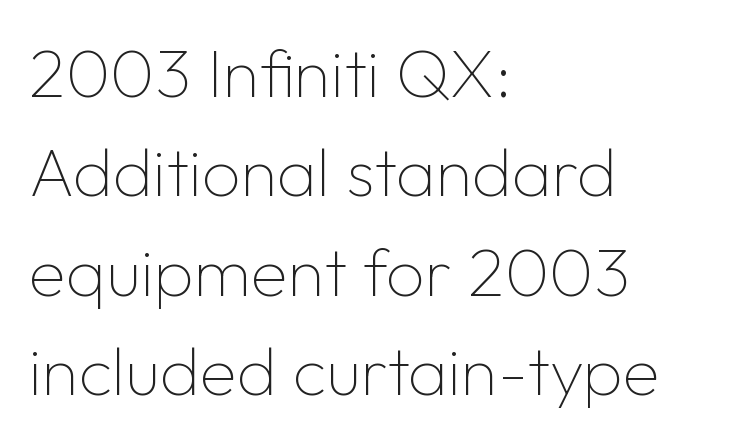
{"serif": "no", "italic": "no", "bold": "no", "weight": "thin", "width": "normal", "stroke_contrast": "low", "x_height": "medium", "monospaced": "no", "underline": "no", "align": "left", "line_spacing": "normal", "line_spacing_ratio": 1.46, "letter_spacing": "normal", "letter_spacing_em": 0.0, "glyph_px": 68}
